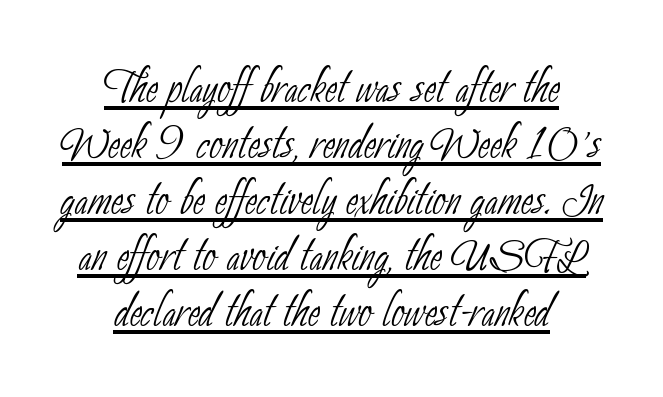
{"serif": "no", "bold": "no", "weight": "thin", "width": "condensed", "stroke_contrast": "low", "x_height": "small", "monospaced": "no", "underline": "yes", "align": "center", "line_spacing": "tight", "line_spacing_ratio": 0.95, "letter_spacing": "normal", "letter_spacing_em": 0.0, "glyph_px": 59}
